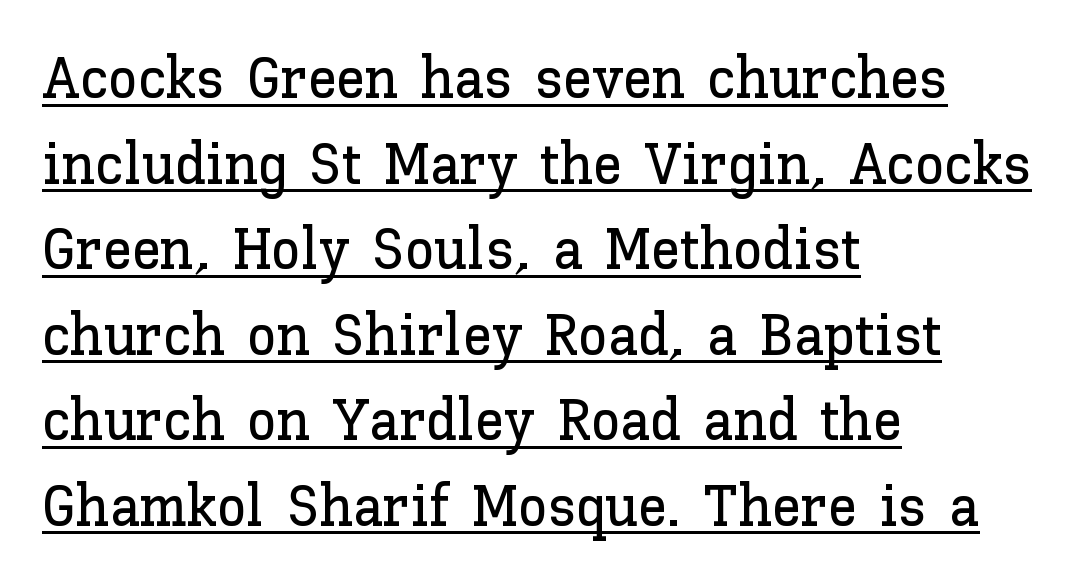
{"italic": "no", "width": "normal", "stroke_contrast": "low", "x_height": "medium", "monospaced": "no", "underline": "yes", "align": "left", "line_spacing": "normal", "line_spacing_ratio": 1.45, "letter_spacing": "normal", "letter_spacing_em": 0.0, "glyph_px": 59}
